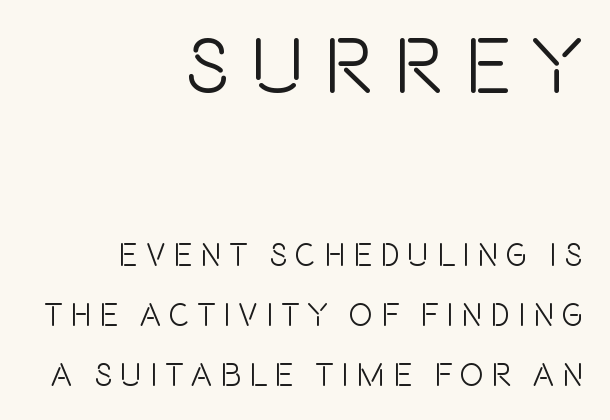
The image shows 79 px condensed sans-serif type, upright; set right-aligned, line spacing 1.88x, unusually wide letter spacing (+0.24 em), not underlined; the first (top) block is 2.47x larger; a large x-height.
